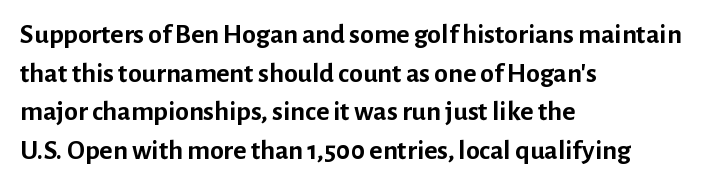
Line spacing here is normal. The typesetter chose a ragged-right arrangement here. Stroke terminals: plain, sans-serif. The rendering uses natural spacing where letterforms have individual widths. Notice how the stems are strictly vertical — no italics here.
